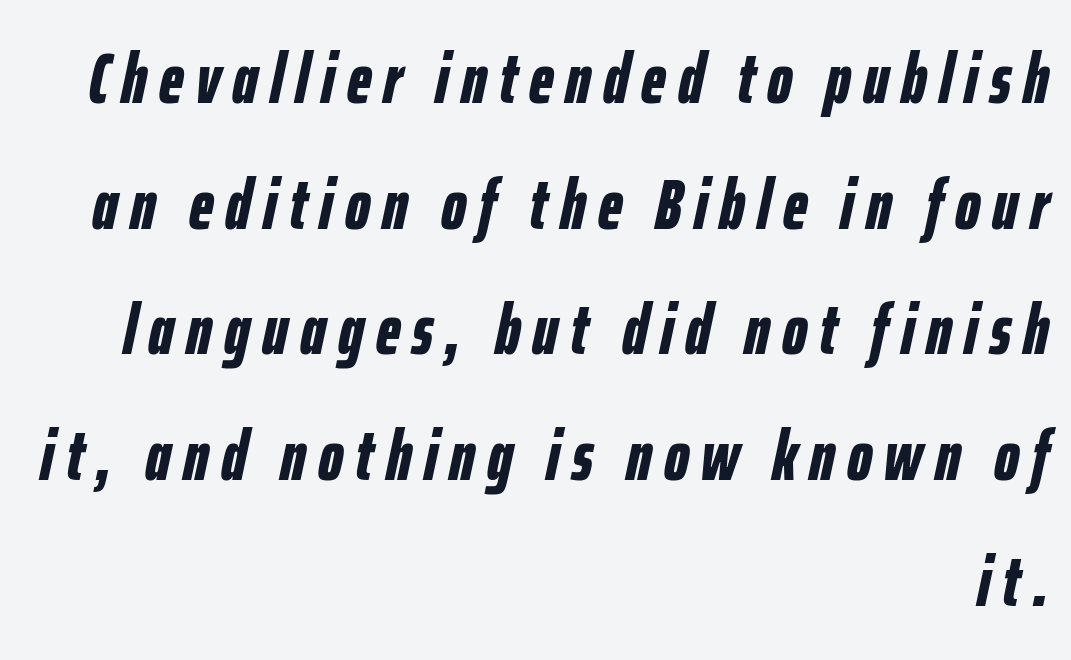
The image shows 71 px bold, condensed type, italic (leaning right); set right-aligned, line spacing 1.77x, not underlined; low stroke contrast and a medium x-height.
